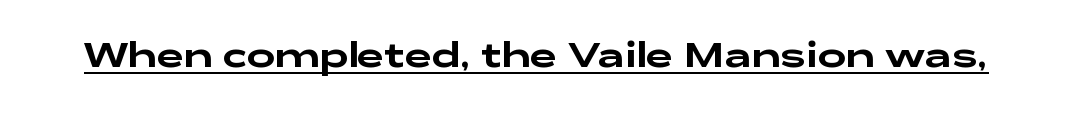
Q: Is the text italic (slanted)? A: No, it is upright.
Q: Is the typeface a serif or a sans-serif typeface? A: Sans-serif.
Q: Is the text underlined? A: Yes.
Q: Is the spacing between letters normal or unusually wide? A: Normal.
Q: Width (condensed, normal, or wide)? A: Wide.
Q: Stroke contrast? A: Low.
Q: x-height? A: Medium.
Q: Monospaced? A: No.
